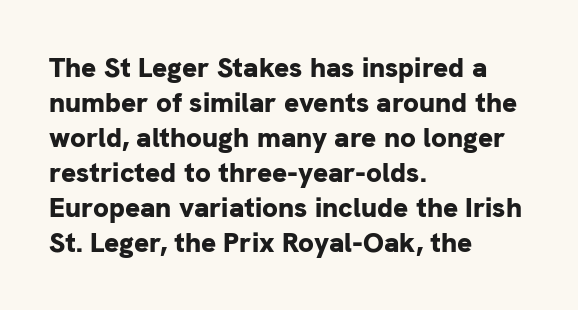
Q: Is the text bold? A: Yes.
Q: Is the text italic (slanted)? A: No, it is upright.
Q: Is the typeface a serif or a sans-serif typeface? A: Sans-serif.
Q: Is the text underlined? A: No.
Q: How is the paragraph aligned? A: Left-aligned.
Q: Is the spacing between letters normal or unusually wide? A: Normal.
Q: Is the spacing between lines tight, normal or loose? A: Normal.
Q: Width (condensed, normal, or wide)? A: Normal.
Q: Stroke contrast? A: Low.
Q: x-height? A: Medium.
Q: Monospaced? A: No.
